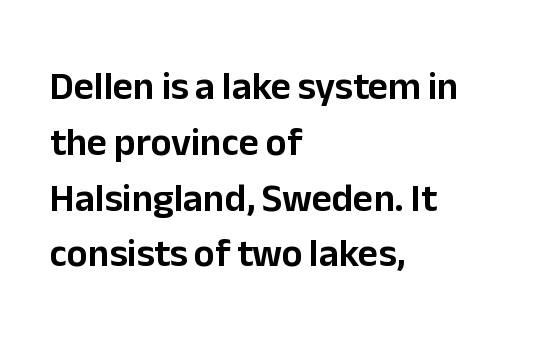
{"serif": "no", "italic": "no", "width": "normal", "stroke_contrast": "low", "x_height": "medium", "monospaced": "no", "underline": "no", "align": "left", "line_spacing": "normal", "line_spacing_ratio": 1.43, "letter_spacing": "normal", "letter_spacing_em": 0.0, "glyph_px": 39}
